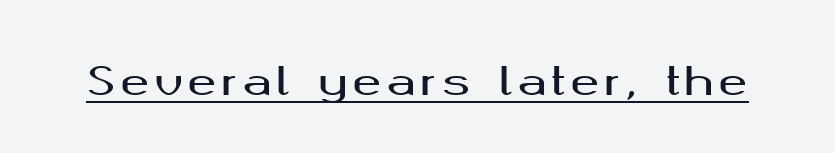
This is the regular roman posture of the typeface. No feet cap the strokes, marking this as sans-serif type. The rendered words wear a rule along their underside. Looks like regular typesetting: each glyph gets only the width it needs.
